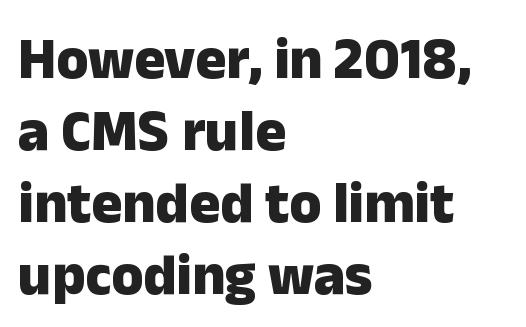
Q: Is the text bold? A: Yes.
Q: Is the text italic (slanted)? A: No, it is upright.
Q: Is the typeface a serif or a sans-serif typeface? A: Sans-serif.
Q: Is the text underlined? A: No.
Q: How is the paragraph aligned? A: Left-aligned.
Q: Is the spacing between letters normal or unusually wide? A: Normal.
Q: Width (condensed, normal, or wide)? A: Normal.
Q: Stroke contrast? A: Low.
Q: x-height? A: Medium.
Q: Monospaced? A: No.
